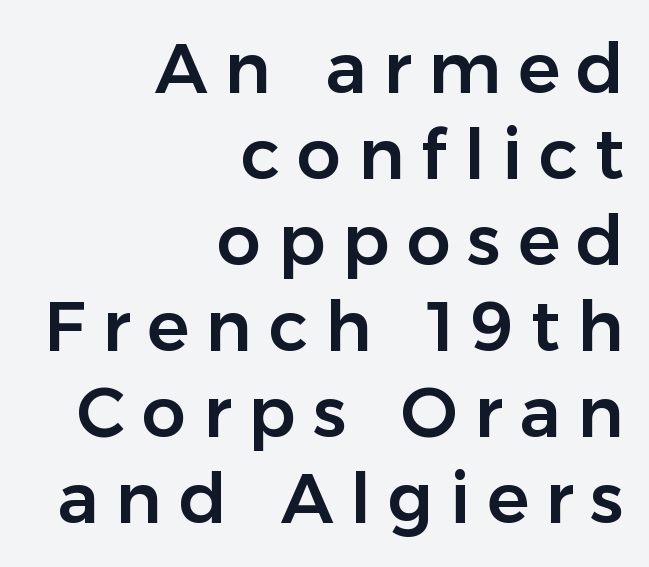
Does the type have serifs? No, each stem ends abruptly. The string is rendered with underlining switched off. The type sits square on the baseline with zero lean. The paragraph shown leans on its right margin.
